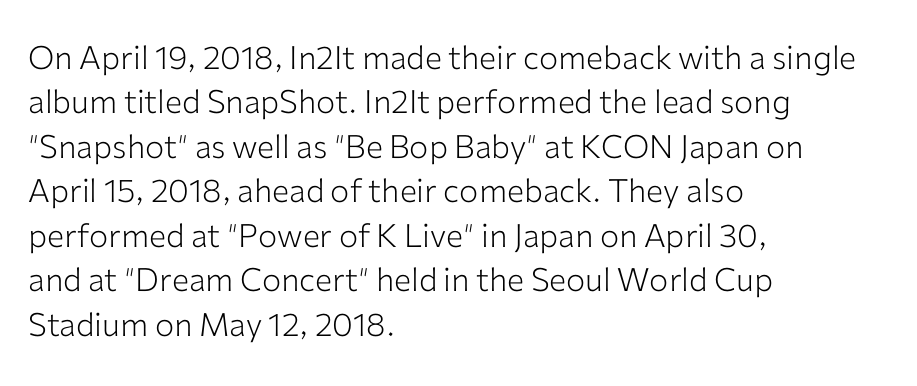
The image shows 32 px light sans-serif type, upright; set left-aligned, normal line spacing (1.39x), normal letter spacing, not underlined; low stroke contrast and a medium x-height.
